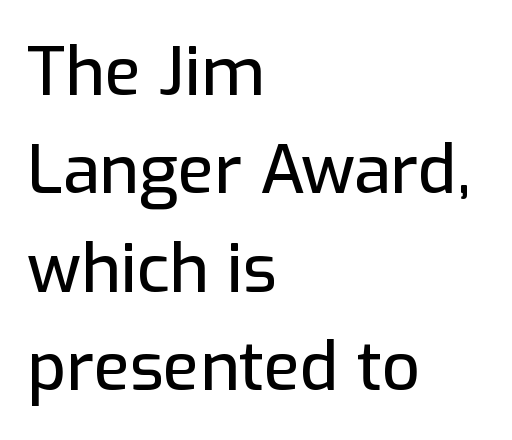
Q: Is the text italic (slanted)? A: No, it is upright.
Q: Is the typeface a serif or a sans-serif typeface? A: Sans-serif.
Q: Is the text underlined? A: No.
Q: How is the paragraph aligned? A: Left-aligned.
Q: Is the spacing between letters normal or unusually wide? A: Normal.
Q: Is the spacing between lines tight, normal or loose? A: Normal.
Q: Width (condensed, normal, or wide)? A: Normal.
Q: Stroke contrast? A: Low.
Q: x-height? A: Medium.
Q: Monospaced? A: No.
